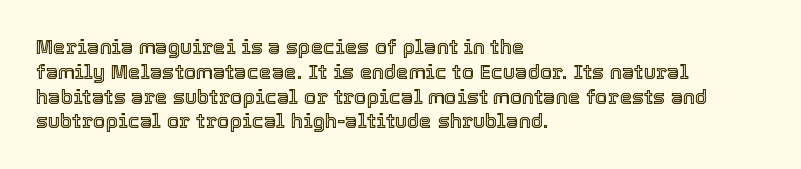
Q: Is the text italic (slanted)? A: No, it is upright.
Q: Is the text underlined? A: No.
Q: How is the paragraph aligned? A: Left-aligned.
Q: Is the spacing between letters normal or unusually wide? A: Normal.
